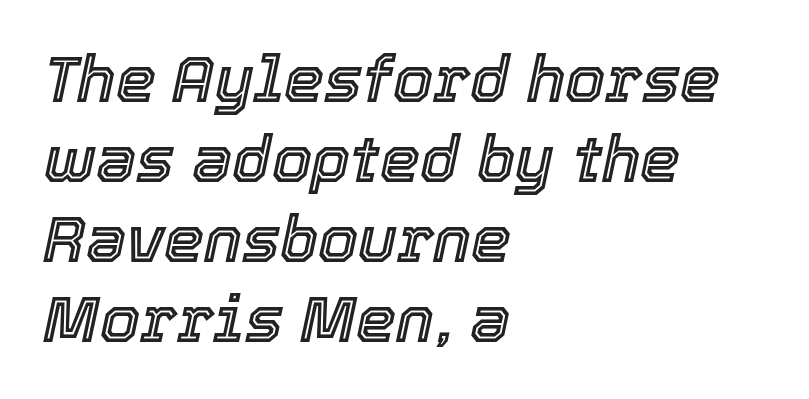
Q: Is the text italic (slanted)? A: Yes, it leans right by about 12 degrees.
Q: Is the text underlined? A: No.
Q: How is the paragraph aligned? A: Left-aligned.
Q: Is the spacing between letters normal or unusually wide? A: Normal.
Q: Is the spacing between lines tight, normal or loose? A: Normal.
Q: Width (condensed, normal, or wide)? A: Normal.
Q: x-height? A: Medium.
Q: Monospaced? A: No.
